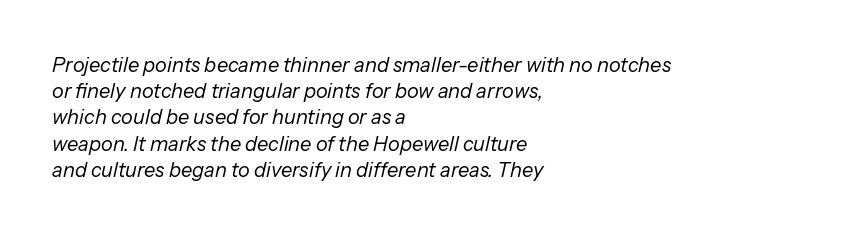
Q: Is the text bold? A: No.
Q: Is the text italic (slanted)? A: Yes, it leans right by about 13 degrees.
Q: Is the text underlined? A: No.
Q: How is the paragraph aligned? A: Left-aligned.
Q: Is the spacing between letters normal or unusually wide? A: Normal.
Q: Is the spacing between lines tight, normal or loose? A: Normal.
